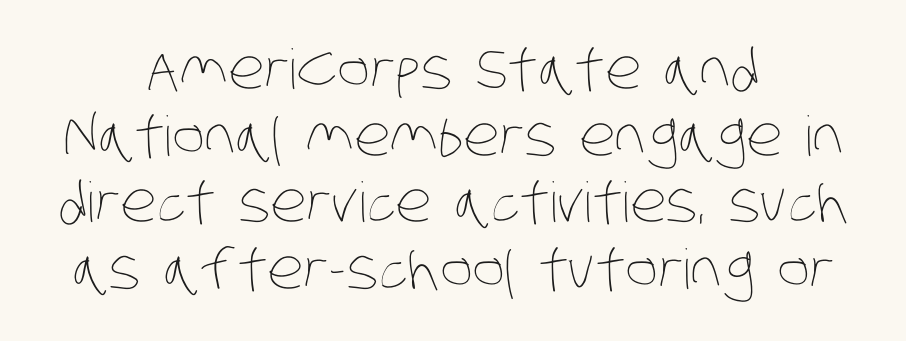
The image shows 55 px thin, condensed type; set centered, line spacing 1.21x, normal letter spacing, not underlined; low stroke contrast and a large x-height.
